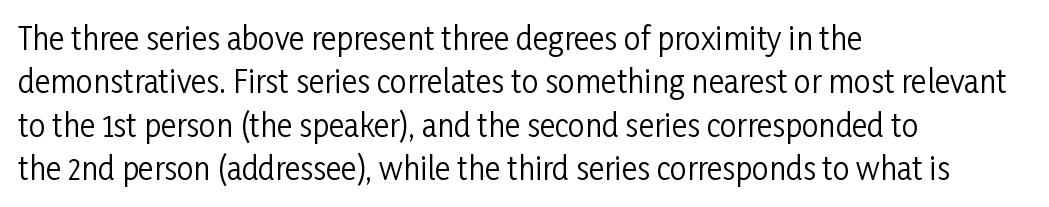
The image shows 30 px regular-weight, condensed sans-serif type, upright; set left-aligned, normal line spacing (1.45x), normal letter spacing, not underlined; low stroke contrast and a medium x-height.
